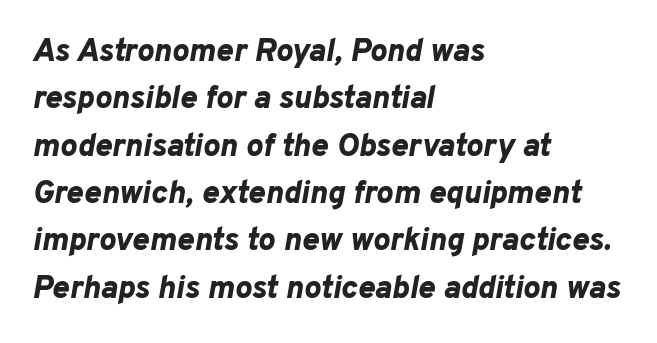
{"italic": "yes", "lean": "right", "slant_degrees": 10, "bold": "yes", "weight": "bold", "width": "normal", "stroke_contrast": "low", "x_height": "medium", "monospaced": "no", "underline": "no", "align": "left", "line_spacing": "normal", "line_spacing_ratio": 1.48, "letter_spacing": "normal", "letter_spacing_em": 0.0, "glyph_px": 32}
